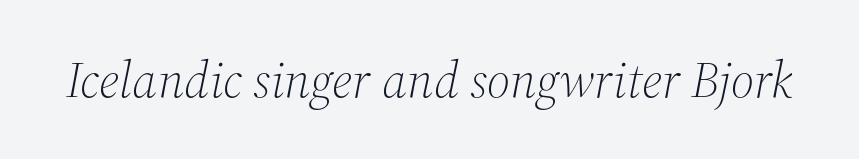
{"serif": "yes", "italic": "yes", "lean": "right", "slant_degrees": 12, "bold": "no", "weight": "light", "width": "normal", "stroke_contrast": "medium", "x_height": "medium", "monospaced": "no", "underline": "no", "letter_spacing": "normal", "letter_spacing_em": 0.0, "glyph_px": 51}
